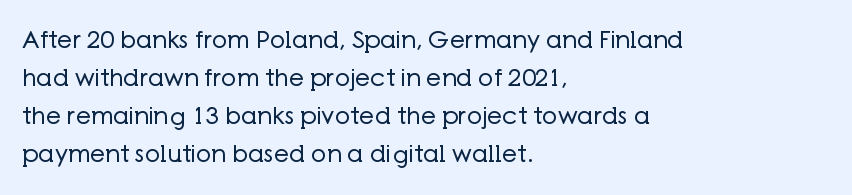
{"italic": "no", "bold": "no", "underline": "no", "align": "left", "line_spacing": "normal", "line_spacing_ratio": 1.58, "letter_spacing": "normal", "letter_spacing_em": 0.0, "glyph_px": 24}
